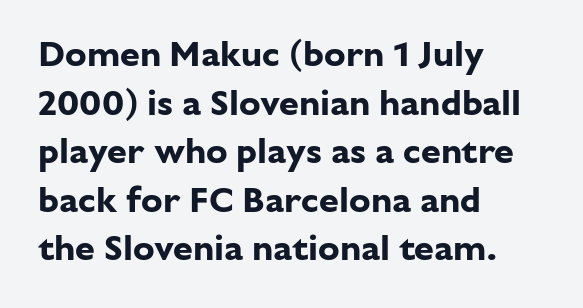
Q: Is the text bold? A: Yes.
Q: Is the text italic (slanted)? A: No, it is upright.
Q: Is the typeface a serif or a sans-serif typeface? A: Sans-serif.
Q: Is the text underlined? A: No.
Q: How is the paragraph aligned? A: Left-aligned.
Q: Is the spacing between letters normal or unusually wide? A: Normal.
Q: Is the spacing between lines tight, normal or loose? A: Normal.
Q: Width (condensed, normal, or wide)? A: Normal.
Q: Stroke contrast? A: Low.
Q: x-height? A: Medium.
Q: Monospaced? A: No.
